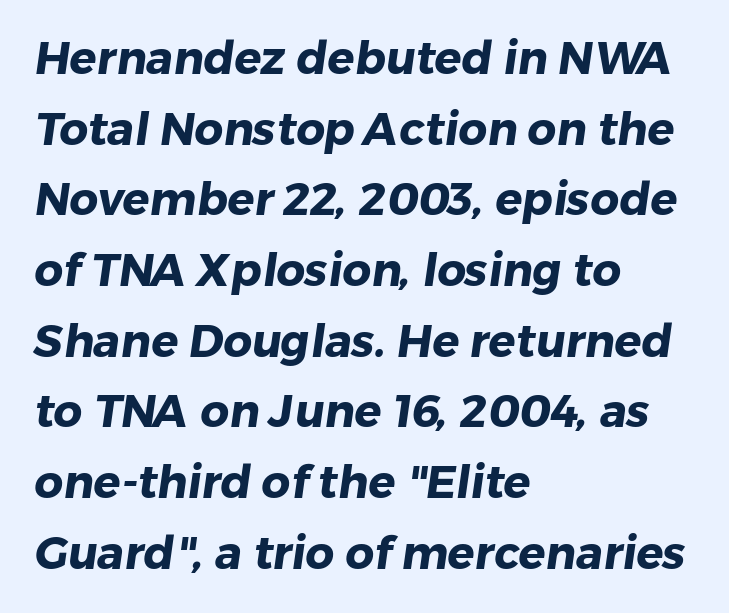
{"serif": "no", "bold": "yes", "weight": "heavy", "width": "normal", "stroke_contrast": "low", "x_height": "medium", "monospaced": "no", "underline": "no", "align": "left", "line_spacing": "normal", "line_spacing_ratio": 1.57, "letter_spacing": "normal", "letter_spacing_em": 0.0, "glyph_px": 45}
